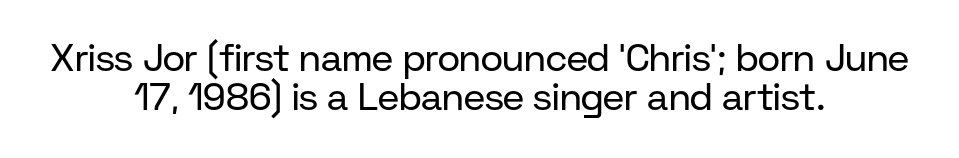
The font sits on the lighter half of the weight spectrum, regular included. Classification — sans serif. The strip under each line holds only bare page. Each line is balanced around a shared central axis. You could barely slide anything between these rows.
